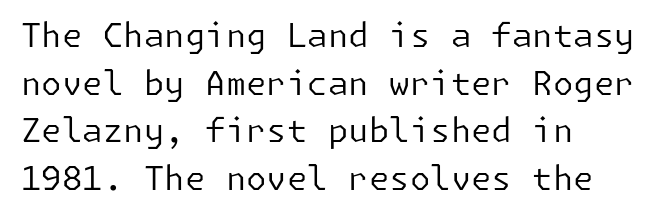
Q: Is the text bold? A: No.
Q: Is the text italic (slanted)? A: No, it is upright.
Q: Is the typeface a serif or a sans-serif typeface? A: Sans-serif.
Q: Is the text underlined? A: No.
Q: How is the paragraph aligned? A: Left-aligned.
Q: Is the spacing between letters normal or unusually wide? A: Normal.
Q: Is the spacing between lines tight, normal or loose? A: Normal.
Q: Width (condensed, normal, or wide)? A: Normal.
Q: Stroke contrast? A: Low.
Q: x-height? A: Medium.
